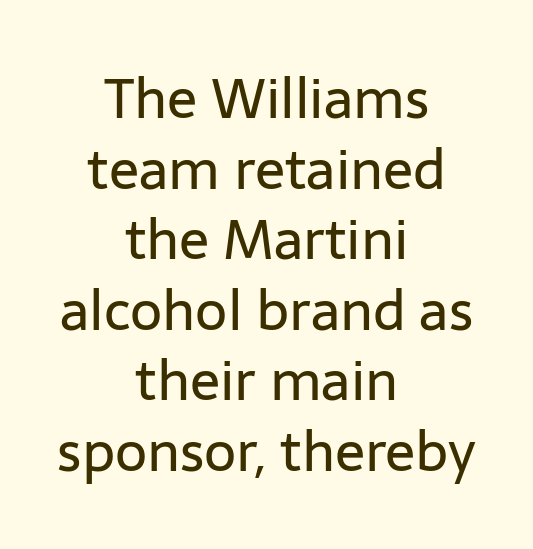
This sample is center-justified, so both line endings float freely. Each new line begins a customary step beneath the previous one. Weight: regular or lighter. Note: no serifs on the glyphs. The face used here is proportionally spaced, like ordinary book or web type.
